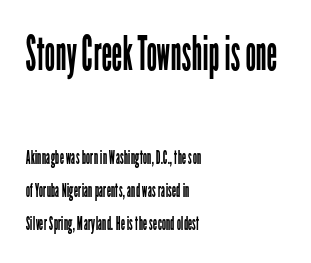
The image shows 47 px regular-weight, condensed sans-serif type, upright; set left-aligned, line spacing 1.75x, normal letter spacing, not underlined; the first (top) block is 2.47x larger; low stroke contrast and a medium x-height.
